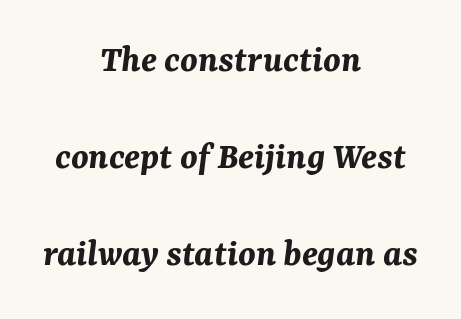
The image shows 39 px bold type, italic (leaning right); set centered, loose line spacing (2.49x), normal letter spacing, not underlined; medium stroke contrast and a medium x-height.
